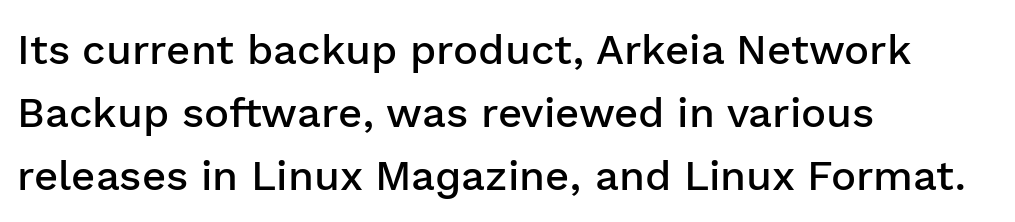
Q: Is the text bold? A: Semi-bold.
Q: Is the text italic (slanted)? A: No, it is upright.
Q: Is the typeface a serif or a sans-serif typeface? A: Sans-serif.
Q: Is the text underlined? A: No.
Q: How is the paragraph aligned? A: Left-aligned.
Q: Is the spacing between letters normal or unusually wide? A: Normal.
Q: Is the spacing between lines tight, normal or loose? A: Normal.
Q: Width (condensed, normal, or wide)? A: Normal.
Q: Stroke contrast? A: Low.
Q: x-height? A: Medium.
Q: Monospaced? A: No.
